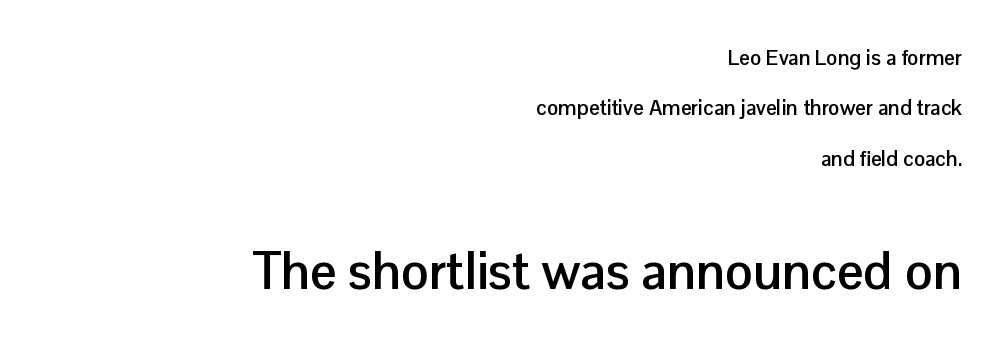
The image shows 52 px semibold sans-serif type, upright; set right-aligned, loose line spacing (2.4x), normal letter spacing, not underlined; the second (bottom) block is 2.48x larger; low stroke contrast and a medium x-height.
